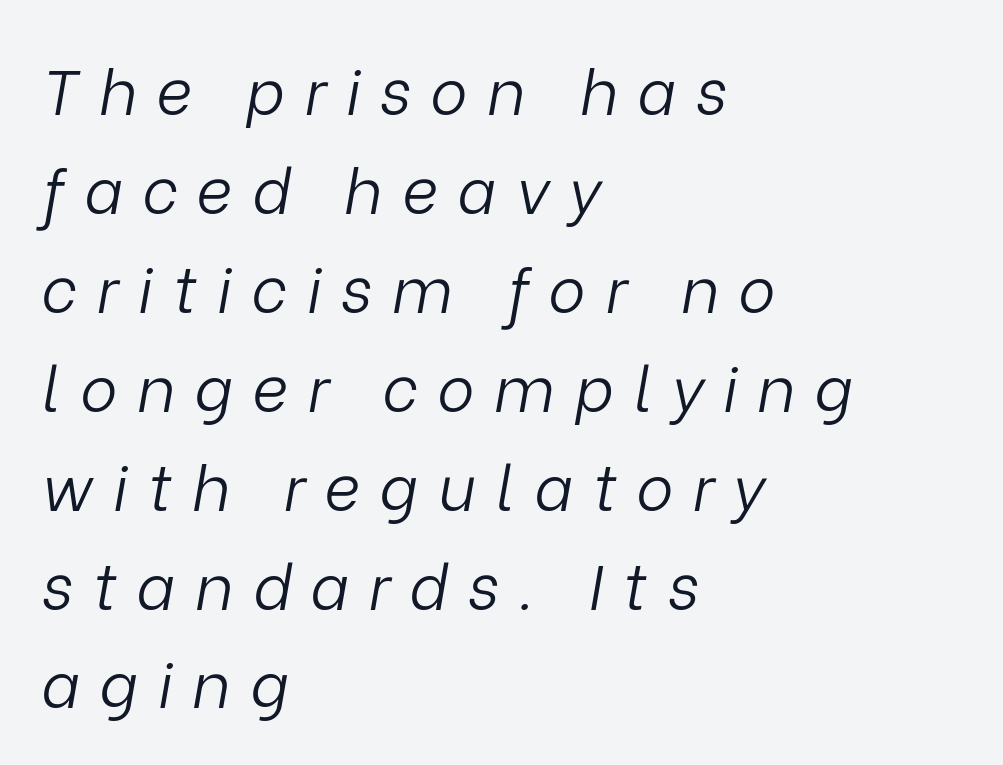
The characters are drawn with everyday or finer stroke widths. Tall strokes in this sample are angled rather than plumb. Left-aligned paragraph, ragged on the right. The rendering uses natural spacing where letterforms have individual widths. The strip under each line holds only bare page. This sample keeps an unexceptional amount of space between lines.
